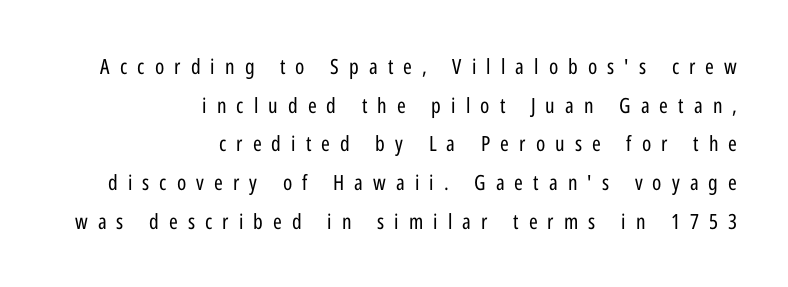
{"italic": "no", "bold": "no", "underline": "no", "align": "right", "line_spacing_ratio": 1.84, "letter_spacing": "wide", "letter_spacing_em": 0.48, "glyph_px": 21}
